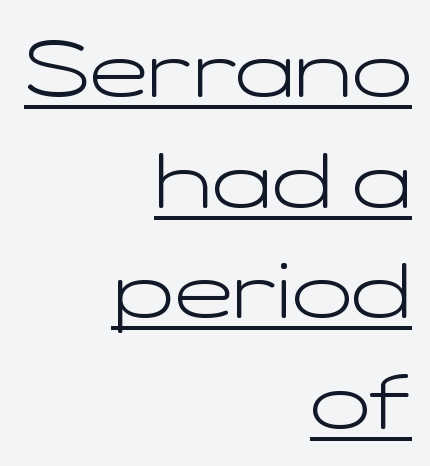
The image shows 79 px light, wide sans-serif type, upright; set right-aligned, normal line spacing (1.4x), normal letter spacing, underlined; low stroke contrast and a medium x-height.
